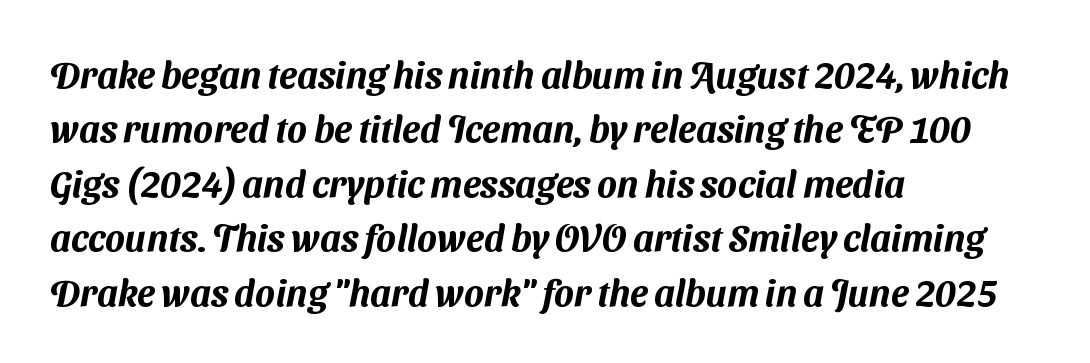
No feet cap the strokes, marking this as sans-serif type. Line beginnings align vertically; line endings do not. Nobody drew a line under any word here. Looks like regular typesetting: each glyph gets only the width it needs. Horizontal bands of white between lines are of average thickness. The passage shown has conventional tracking throughout.
